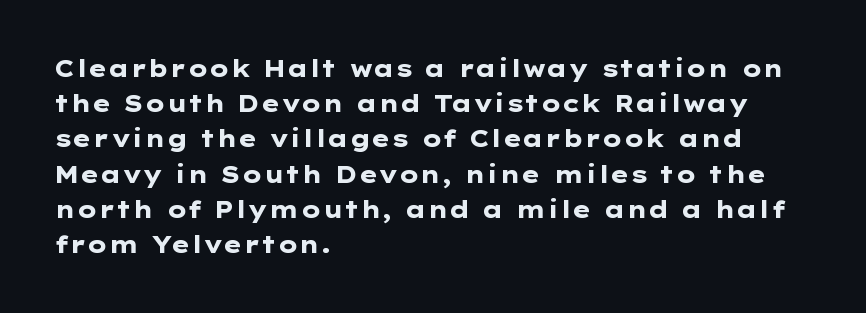
The image shows 23 px bold type, upright; set left-aligned, normal line spacing (1.53x), normal letter spacing, not underlined.
